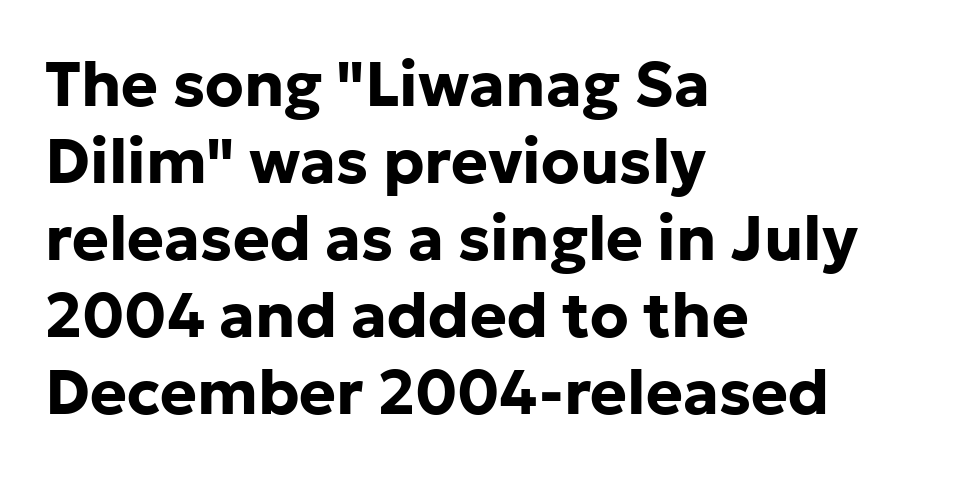
The image shows 62 px bold sans-serif type, upright; set left-aligned, line spacing 1.24x, normal letter spacing, not underlined; low stroke contrast and a medium x-height.
